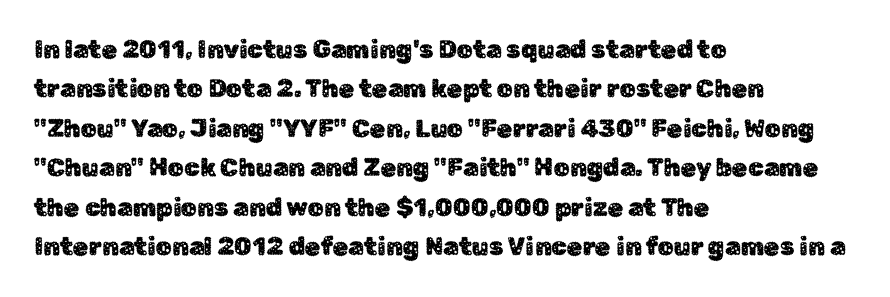
{"italic": "no", "underline": "no", "align": "left", "line_spacing": "normal", "line_spacing_ratio": 1.58, "letter_spacing": "normal", "letter_spacing_em": 0.0, "glyph_px": 25}
